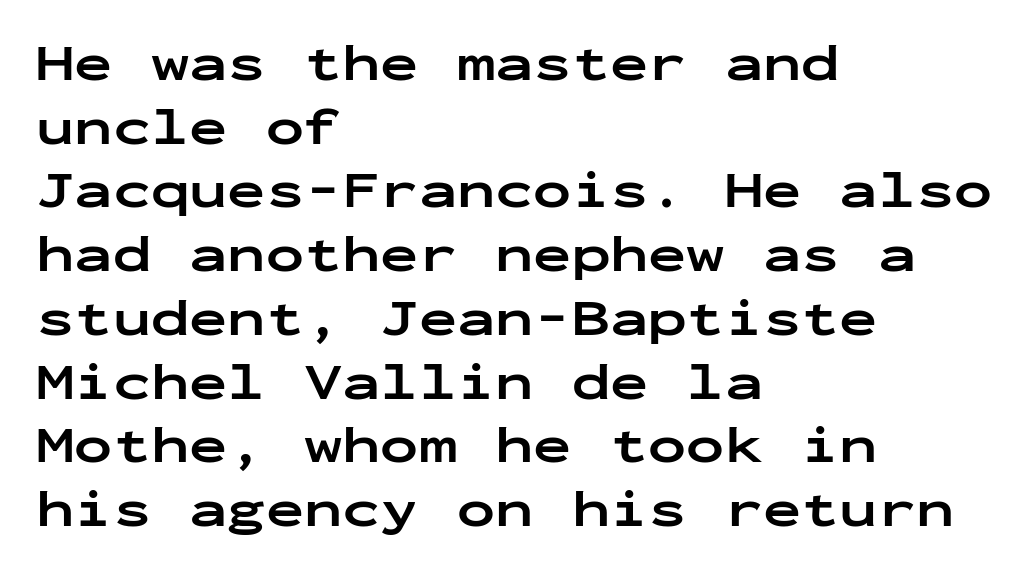
Check the space under the baseline: it is left empty. These lines sit exactly where default settings would place them. No extra tracking has been applied to these lines. Layout note: lines flush left. A typesetter would call this monospace, since all characters share one set width. I'd call this a sans setting — the letters go barefoot.
